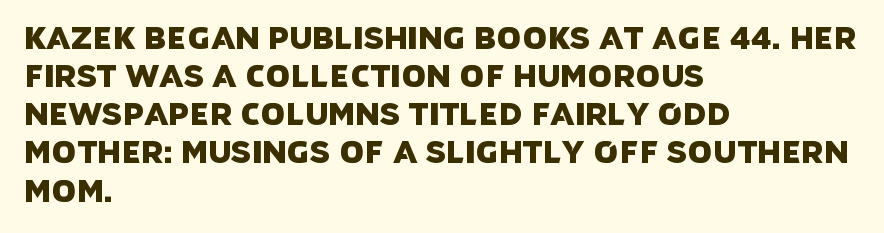
{"serif": "no", "width": "normal", "stroke_contrast": "low", "x_height": "large", "monospaced": "no", "underline": "no", "align": "left", "line_spacing_ratio": 1.23, "letter_spacing": "normal", "letter_spacing_em": 0.0, "glyph_px": 31}
